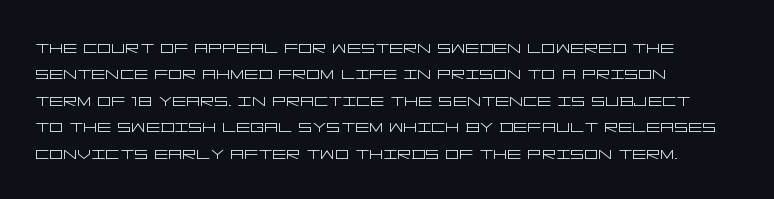
The image shows 22 px text type, upright; set left-aligned, line spacing 1.2x, normal letter spacing, not underlined.
